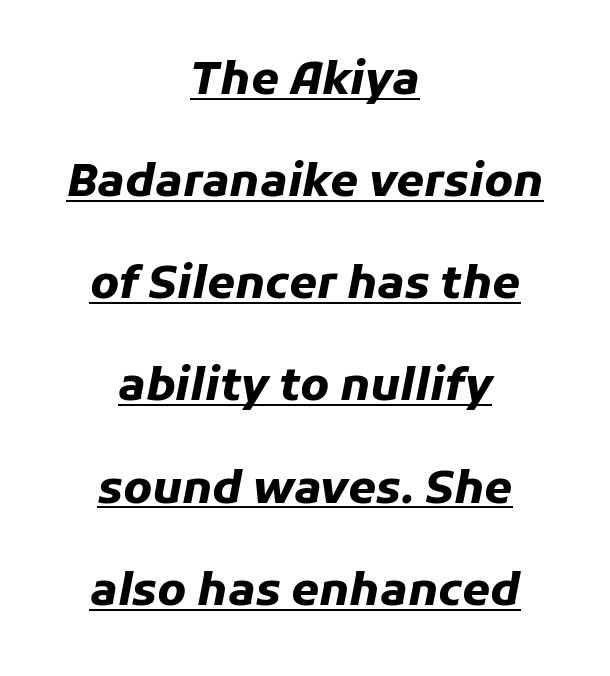
Q: Is the text bold? A: Yes.
Q: Is the text italic (slanted)? A: Yes, it leans right by about 11 degrees.
Q: Is the text underlined? A: Yes.
Q: How is the paragraph aligned? A: Centered.
Q: Is the spacing between letters normal or unusually wide? A: Normal.
Q: Is the spacing between lines tight, normal or loose? A: Loose.
Q: Width (condensed, normal, or wide)? A: Normal.
Q: Stroke contrast? A: Low.
Q: x-height? A: Medium.
Q: Monospaced? A: No.
